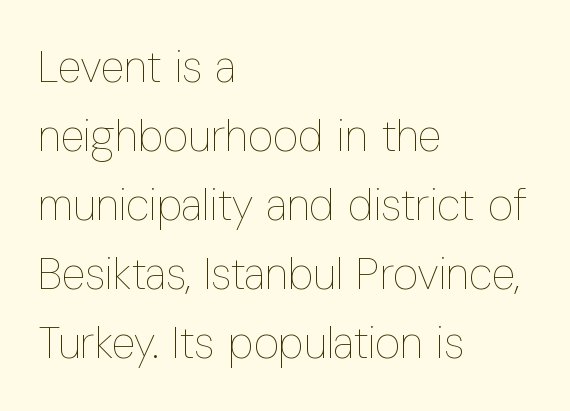
{"italic": "no", "bold": "no", "weight": "thin", "width": "condensed", "stroke_contrast": "low", "x_height": "medium", "monospaced": "no", "underline": "no", "align": "left", "line_spacing": "normal", "line_spacing_ratio": 1.57, "letter_spacing": "normal", "letter_spacing_em": 0.0, "glyph_px": 44}
